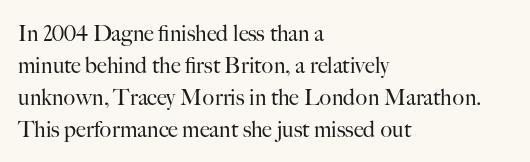
The image shows 22 px text type, upright; set left-aligned, normal line spacing (1.45x), normal letter spacing, not underlined.
